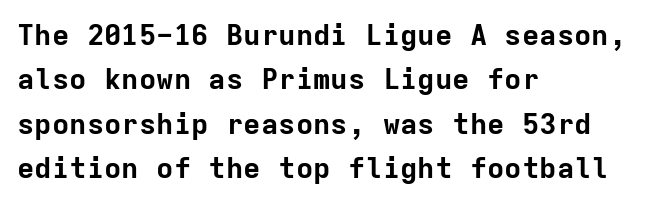
Q: Is the text bold? A: Yes.
Q: Is the text italic (slanted)? A: No, it is upright.
Q: Is the typeface a serif or a sans-serif typeface? A: Sans-serif.
Q: Is the text underlined? A: No.
Q: How is the paragraph aligned? A: Left-aligned.
Q: Is the spacing between letters normal or unusually wide? A: Normal.
Q: Is the spacing between lines tight, normal or loose? A: Normal.
Q: Width (condensed, normal, or wide)? A: Normal.
Q: Stroke contrast? A: Low.
Q: x-height? A: Medium.
Q: Monospaced? A: Yes.
